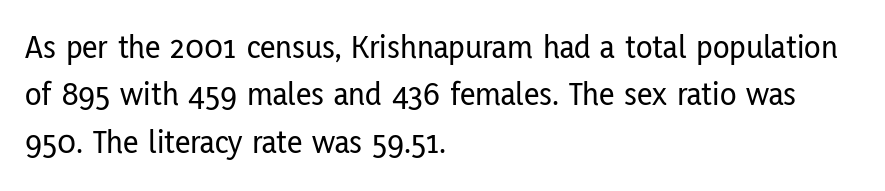
{"serif": "no", "italic": "no", "width": "condensed", "stroke_contrast": "low", "x_height": "medium", "monospaced": "no", "underline": "no", "align": "left", "line_spacing": "normal", "line_spacing_ratio": 1.39, "letter_spacing": "normal", "letter_spacing_em": 0.0, "glyph_px": 34}
